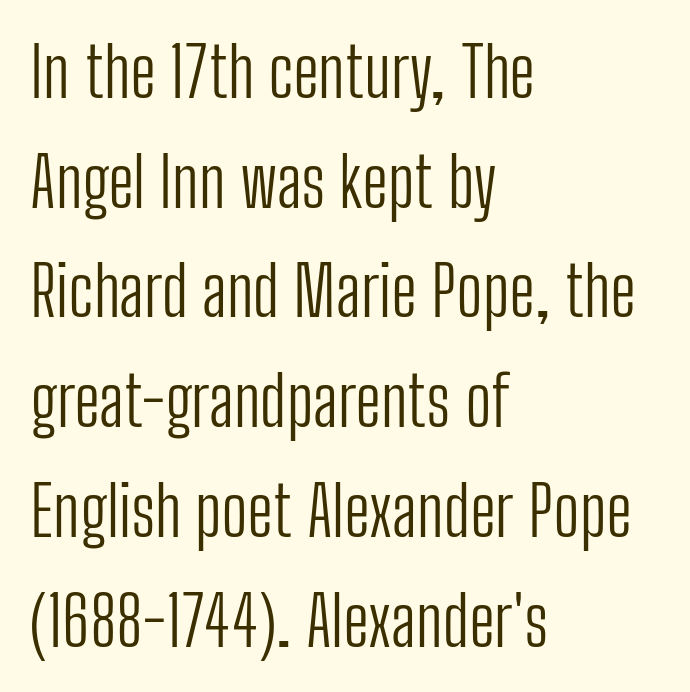
What stands out about the letter spacing? Nothing — it is the standard amount. Compared with a typical body face, this is equally light or lighter still. The space beneath each line is pristine and unruled. Spacing verdict: proportional, widths tailored to each character.
